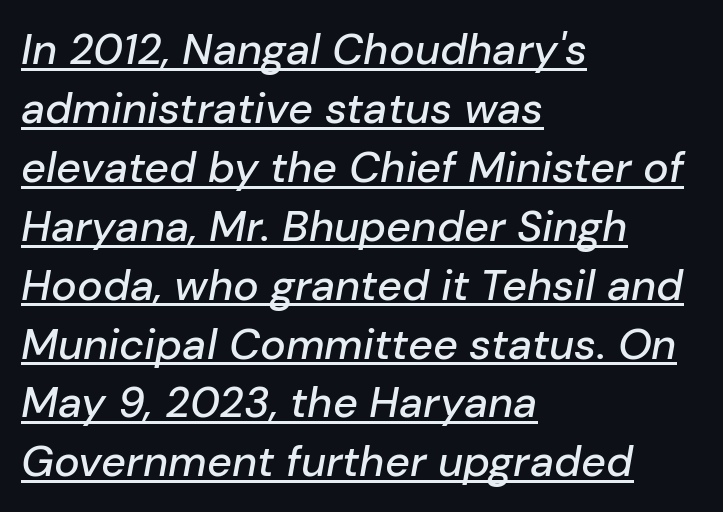
The image shows 43 px text type, italic (leaning right); set left-aligned, normal line spacing (1.37x), normal letter spacing, underlined; low stroke contrast and a medium x-height.
